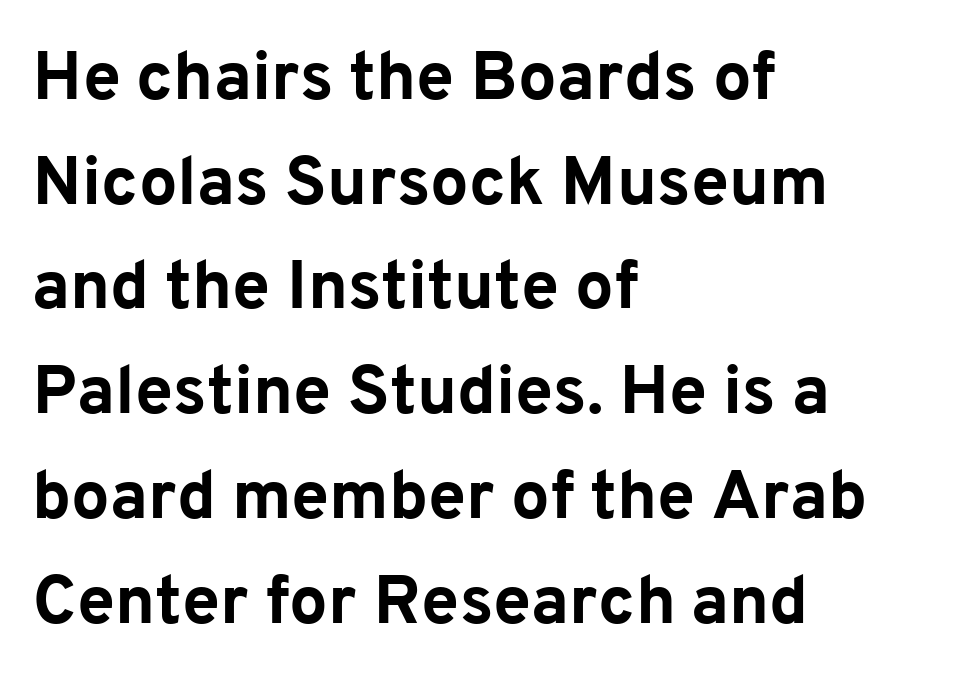
{"serif": "no", "italic": "no", "bold": "yes", "weight": "bold", "width": "normal", "stroke_contrast": "low", "x_height": "medium", "monospaced": "no", "underline": "no", "align": "left", "line_spacing": "normal", "line_spacing_ratio": 1.54, "letter_spacing": "normal", "letter_spacing_em": 0.0, "glyph_px": 68}
